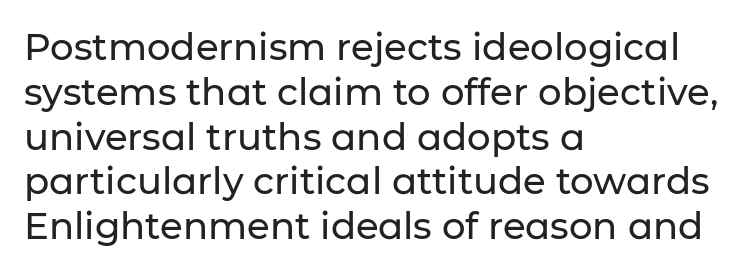
The image shows 37 px sans-serif type, upright; set left-aligned, line spacing 1.21x, normal letter spacing, not underlined; low stroke contrast and a medium x-height.
